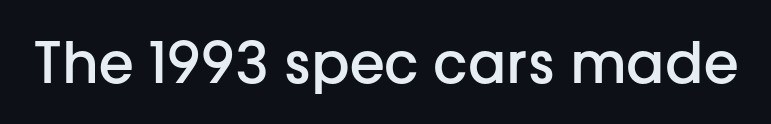
The characters display no serif detailing; their extremities are plain. Typesetter's note: demi weight, one step under bold. The horizontal fit of the characters is conventional and even. Bare-footed words on every line.
